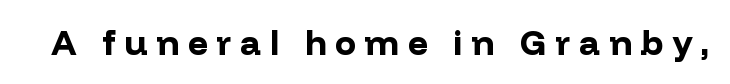
Q: Is the text bold? A: Yes.
Q: Is the text italic (slanted)? A: No, it is upright.
Q: Is the typeface a serif or a sans-serif typeface? A: Sans-serif.
Q: Is the text underlined? A: No.
Q: Is the spacing between letters normal or unusually wide? A: Unusually wide.
Q: Width (condensed, normal, or wide)? A: Normal.
Q: Stroke contrast? A: Low.
Q: x-height? A: Medium.
Q: Monospaced? A: No.
